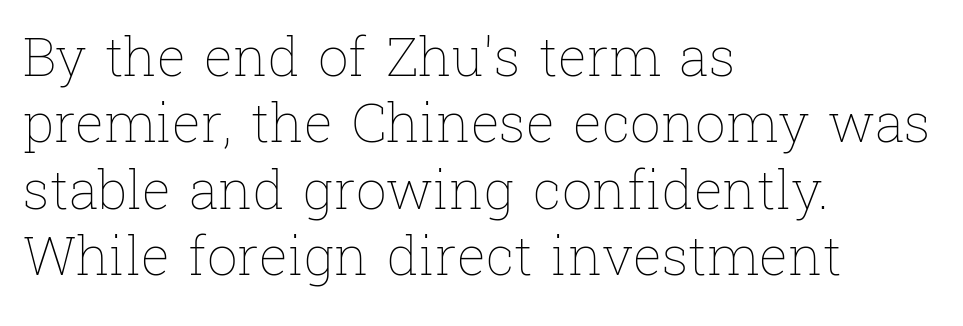
The image shows 54 px thin type, upright; set left-aligned, line spacing 1.23x, normal letter spacing, not underlined; low stroke contrast and a medium x-height.
